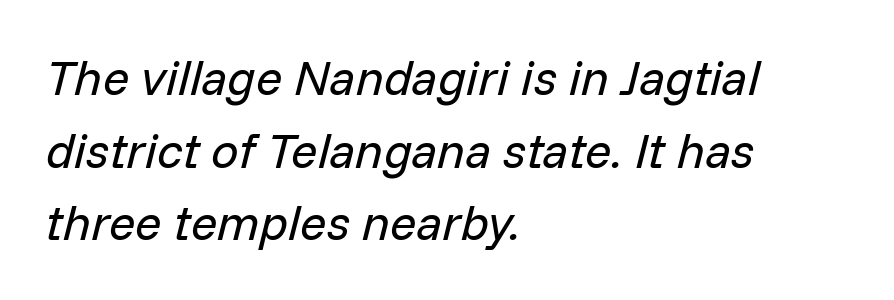
The image shows 49 px regular-weight type, italic (leaning right); set left-aligned, normal line spacing (1.48x), normal letter spacing, not underlined; low stroke contrast and a medium x-height.
